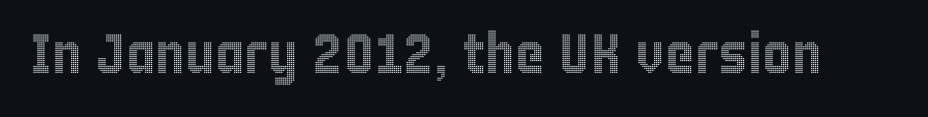
{"italic": "no", "width": "condensed", "x_height": "large", "monospaced": "no", "underline": "no", "letter_spacing": "normal", "letter_spacing_em": 0.0, "glyph_px": 56}
